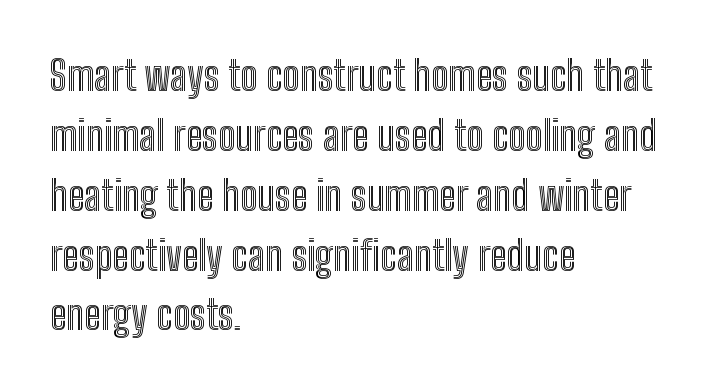
Q: Is the text italic (slanted)? A: No, it is upright.
Q: Is the text underlined? A: No.
Q: How is the paragraph aligned? A: Left-aligned.
Q: Is the spacing between letters normal or unusually wide? A: Normal.
Q: Is the spacing between lines tight, normal or loose? A: Normal.
Q: Width (condensed, normal, or wide)? A: Condensed.
Q: x-height? A: Medium.
Q: Monospaced? A: No.
